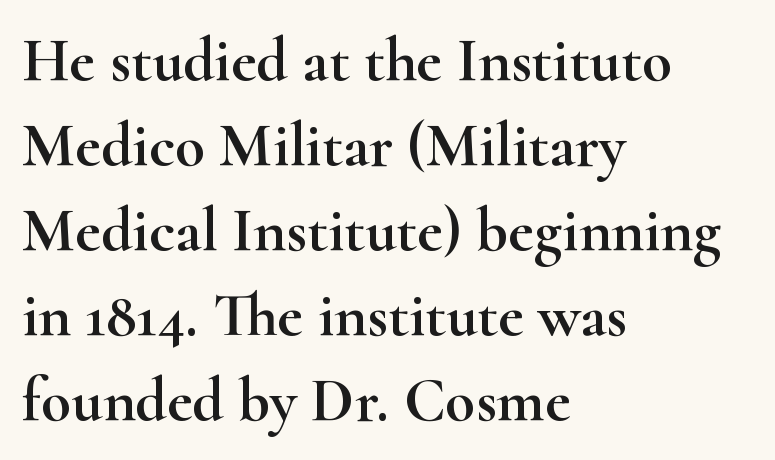
The tracking reads as untouched default to a designer's eye. The rendering uses natural spacing where letterforms have individual widths. Short and long lines alike share a common starting point at left. The glyphs are unaccompanied by any horizontal stroke below them. The designer left line spacing at the default.
